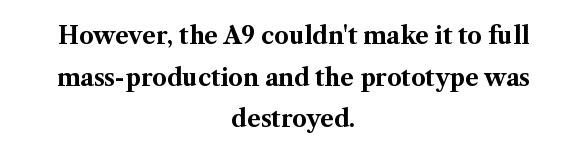
Q: Is the text bold? A: Yes.
Q: Is the text italic (slanted)? A: No, it is upright.
Q: Is the text underlined? A: No.
Q: How is the paragraph aligned? A: Centered.
Q: Is the spacing between letters normal or unusually wide? A: Normal.
